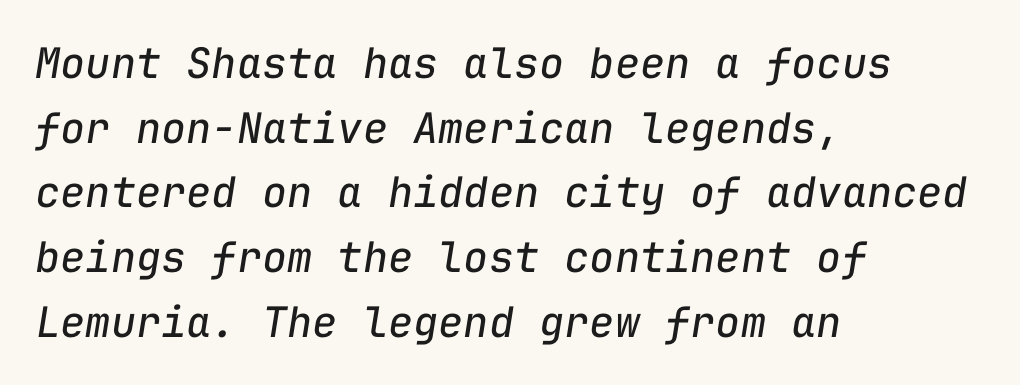
Q: Is the text bold? A: No.
Q: Is the text italic (slanted)? A: Yes, it leans right by about 9 degrees.
Q: Is the text underlined? A: No.
Q: How is the paragraph aligned? A: Left-aligned.
Q: Is the spacing between letters normal or unusually wide? A: Normal.
Q: Is the spacing between lines tight, normal or loose? A: Normal.
Q: Width (condensed, normal, or wide)? A: Normal.
Q: Stroke contrast? A: Low.
Q: x-height? A: Medium.
Q: Monospaced? A: Yes.
